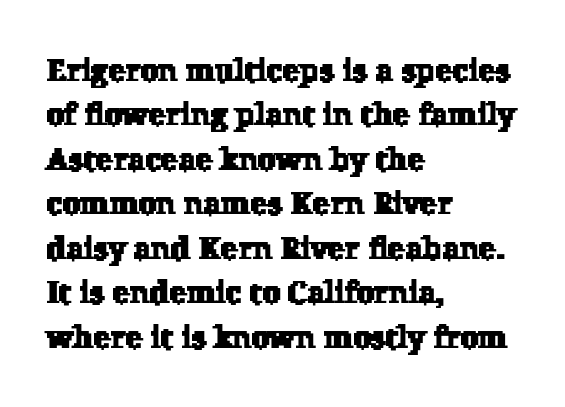
To sum up the face: it has serifs. Casual observation: everything's shoved over to the left. Each word holds together tightly as a unit, with standard inter-letter gaps. Quick note: underline off. The passage shown is typed in a proportional face where columns would drift. A typesetter would call this leading conventional body-copy spacing.
